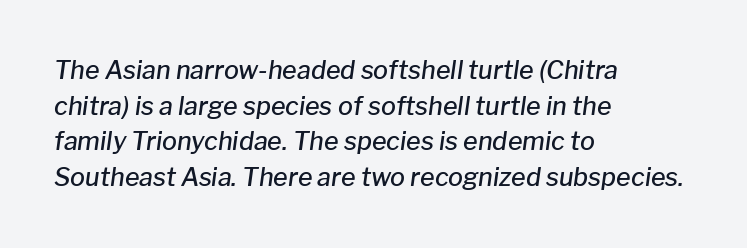
Between one letter and the next there's only the usual sliver of space. Is the type slanted? Yes — the strokes lean at a clear angle. These words are printed semibold, heavier than regular yet not bold. Compared with a centered layout, this one pins lines to the left instead. A normal amount of white space separates one row of letters from the next.
